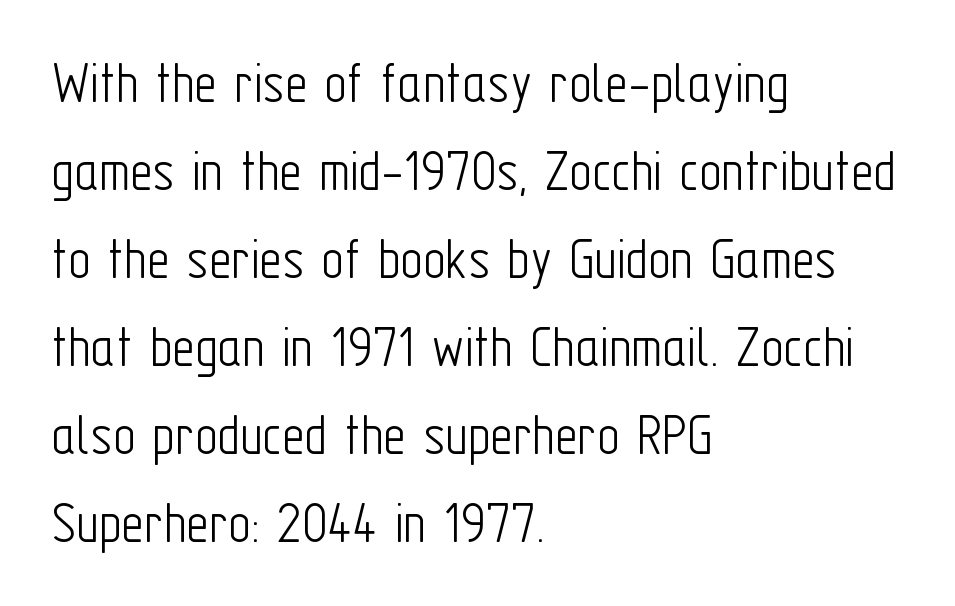
The image shows 62 px light, condensed sans-serif type, upright; set left-aligned, normal line spacing (1.42x), normal letter spacing, not underlined; low stroke contrast and a medium x-height.
